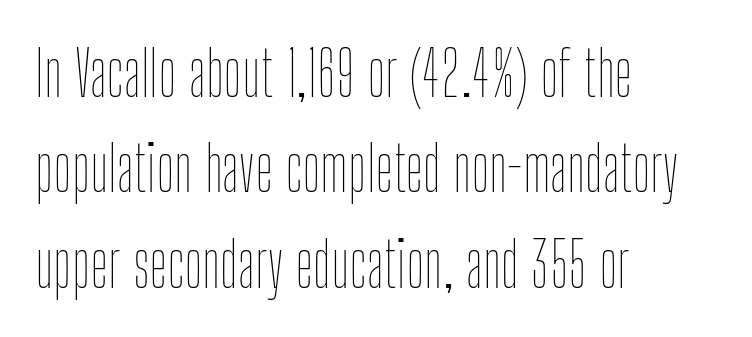
Q: Is the text bold? A: No.
Q: Is the text italic (slanted)? A: No, it is upright.
Q: Is the text underlined? A: No.
Q: How is the paragraph aligned? A: Left-aligned.
Q: Is the spacing between letters normal or unusually wide? A: Normal.
Q: Is the spacing between lines tight, normal or loose? A: Normal.
Q: Width (condensed, normal, or wide)? A: Condensed.
Q: Stroke contrast? A: Low.
Q: x-height? A: Medium.
Q: Monospaced? A: No.
